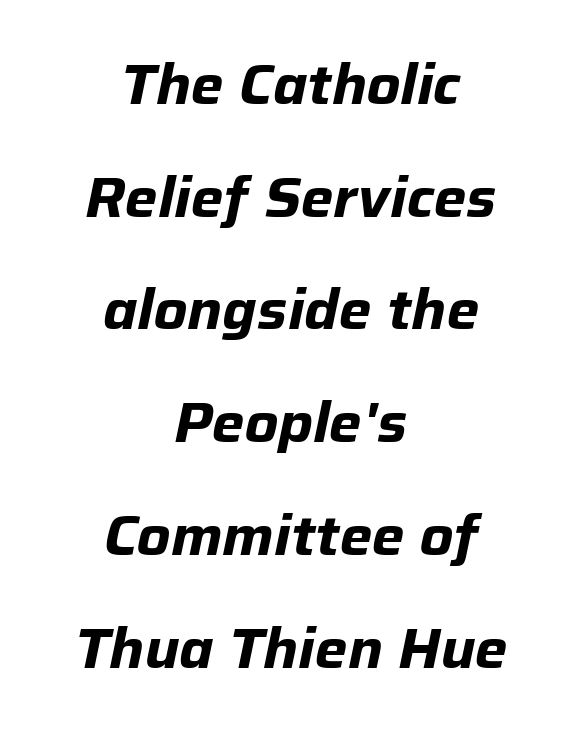
The text block is weighted toward neither margin, spreading evenly from the middle. This rendering features lettering with no underline. Italic: yes, the glyphs are oblique. These lines stand farther apart than default settings would place them.
